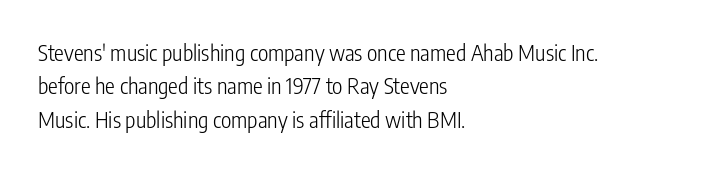
{"italic": "no", "bold": "no", "underline": "no", "align": "left", "line_spacing": "normal", "line_spacing_ratio": 1.52, "letter_spacing": "normal", "letter_spacing_em": 0.0, "glyph_px": 22}
